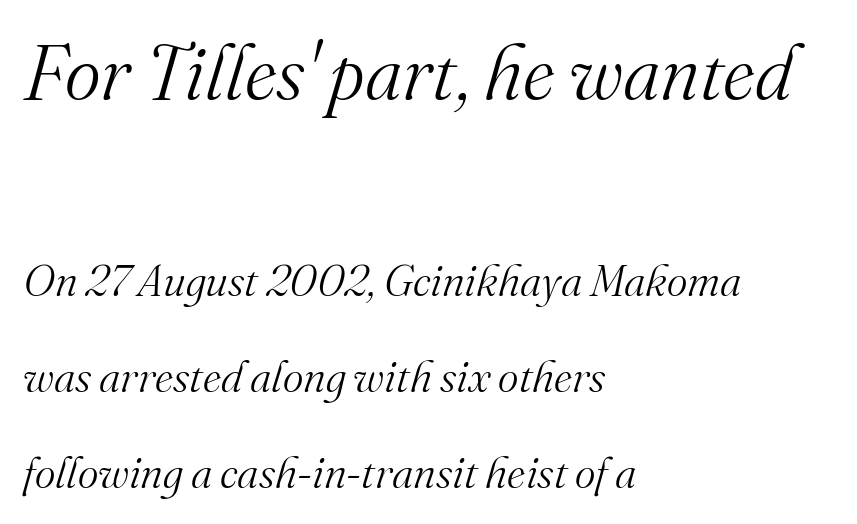
{"serif": "yes", "italic": "yes", "lean": "right", "slant_degrees": 16, "bold": "no", "weight": "light", "width": "normal", "stroke_contrast": "medium", "x_height": "small", "monospaced": "no", "underline": "no", "align": "left", "line_spacing": "loose", "line_spacing_ratio": 2.18, "letter_spacing": "normal", "letter_spacing_em": 0.0, "larger_block": "first", "size_ratio": 1.75, "glyph_px": 77}
